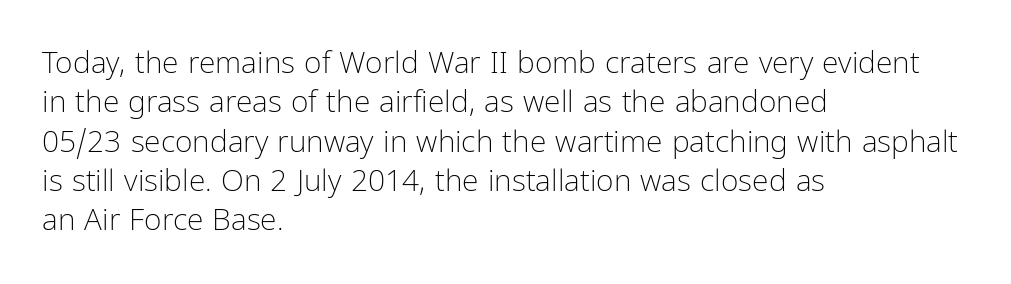
{"serif": "no", "italic": "no", "bold": "no", "weight": "light", "width": "condensed", "stroke_contrast": "low", "x_height": "medium", "monospaced": "no", "underline": "no", "align": "left", "line_spacing": "normal", "line_spacing_ratio": 1.31, "letter_spacing": "normal", "letter_spacing_em": 0.0, "glyph_px": 30}
